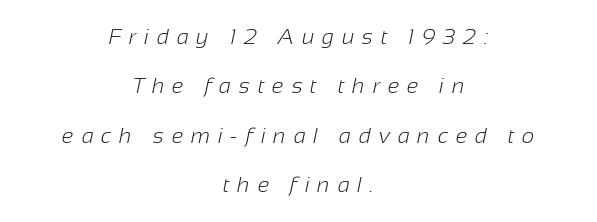
{"bold": "no", "underline": "no", "align": "center", "line_spacing": "loose", "line_spacing_ratio": 2.25, "letter_spacing": "wide", "letter_spacing_em": 0.35, "glyph_px": 22}
